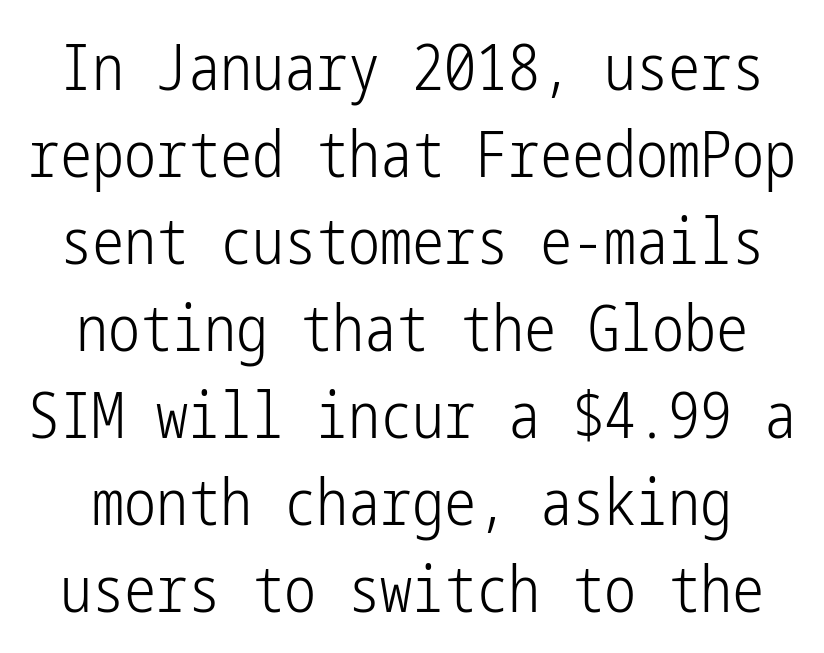
The image shows 64 px light, condensed sans-serif type, upright; set normal line spacing (1.36x), normal letter spacing, not underlined; low stroke contrast and a medium x-height.
